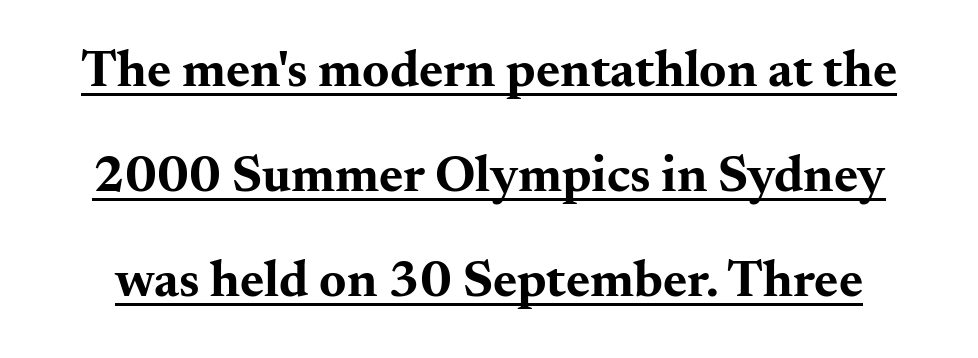
{"serif": "yes", "italic": "no", "bold": "yes", "weight": "bold", "width": "wide", "stroke_contrast": "medium", "x_height": "small", "monospaced": "no", "underline": "yes", "line_spacing": "loose", "line_spacing_ratio": 2.02, "letter_spacing": "normal", "letter_spacing_em": 0.0, "glyph_px": 52}
